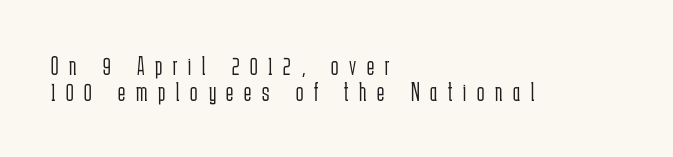
Q: Is the text bold? A: No.
Q: Is the text italic (slanted)? A: No, it is upright.
Q: Is the text underlined? A: No.
Q: How is the paragraph aligned? A: Left-aligned.
Q: Is the spacing between letters normal or unusually wide? A: Unusually wide.
Q: Is the spacing between lines tight, normal or loose? A: Tight.
